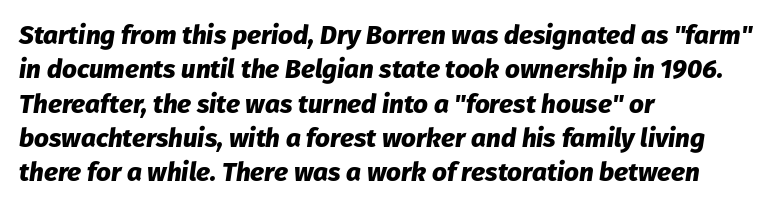
{"italic": "yes", "lean": "right", "slant_degrees": 8, "bold": "yes", "underline": "no", "align": "left", "line_spacing": "normal", "line_spacing_ratio": 1.32, "letter_spacing": "normal", "letter_spacing_em": 0.0, "glyph_px": 26}
